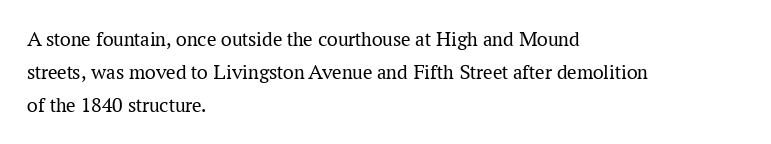
Q: Is the text bold? A: No.
Q: Is the text italic (slanted)? A: No, it is upright.
Q: Is the text underlined? A: No.
Q: How is the paragraph aligned? A: Left-aligned.
Q: Is the spacing between letters normal or unusually wide? A: Normal.
Q: Is the spacing between lines tight, normal or loose? A: Normal.
